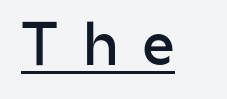
The lettering holds an erect, upright posture throughout. The passage shown is typed in a proportional face where columns would drift. Loose tracking; the words dissolve into strings of separated letters. This rendering features underlined lettering. What kind of face is this? One without serifs — a sans.
